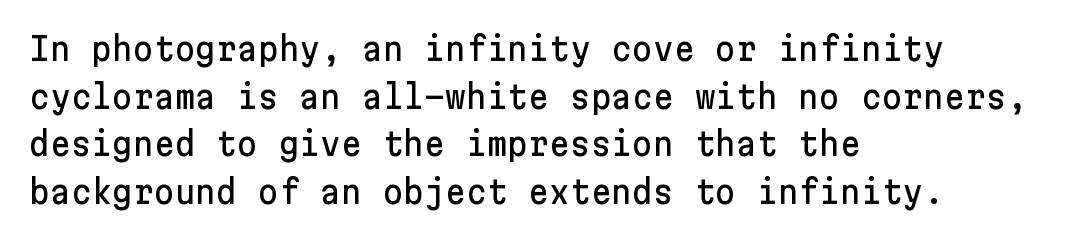
{"serif": "no", "italic": "no", "width": "normal", "stroke_contrast": "low", "x_height": "medium", "underline": "no", "align": "left", "line_spacing": "normal", "line_spacing_ratio": 1.49, "letter_spacing": "normal", "letter_spacing_em": 0.0, "glyph_px": 32}
